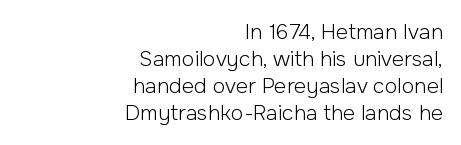
The image shows 21 px text type, upright; set right-aligned, normal line spacing (1.28x), normal letter spacing, not underlined.
